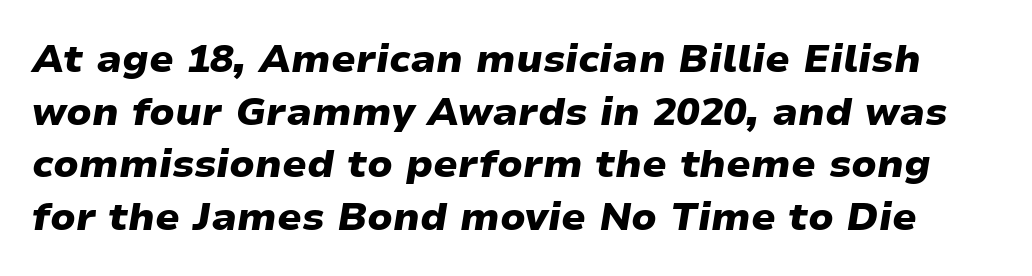
{"italic": "yes", "lean": "right", "slant_degrees": 9, "bold": "yes", "weight": "heavy", "width": "wide", "stroke_contrast": "low", "x_height": "medium", "monospaced": "no", "underline": "no", "line_spacing": "normal", "line_spacing_ratio": 1.35, "letter_spacing": "normal", "letter_spacing_em": 0.0, "glyph_px": 39}
